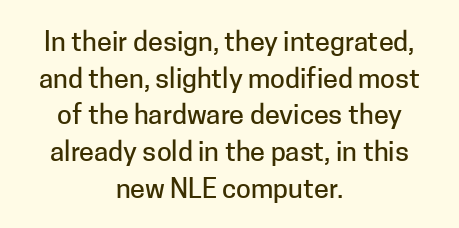
{"italic": "no", "underline": "no", "align": "center", "line_spacing": "normal", "line_spacing_ratio": 1.36, "letter_spacing": "normal", "letter_spacing_em": 0.0, "glyph_px": 27}
